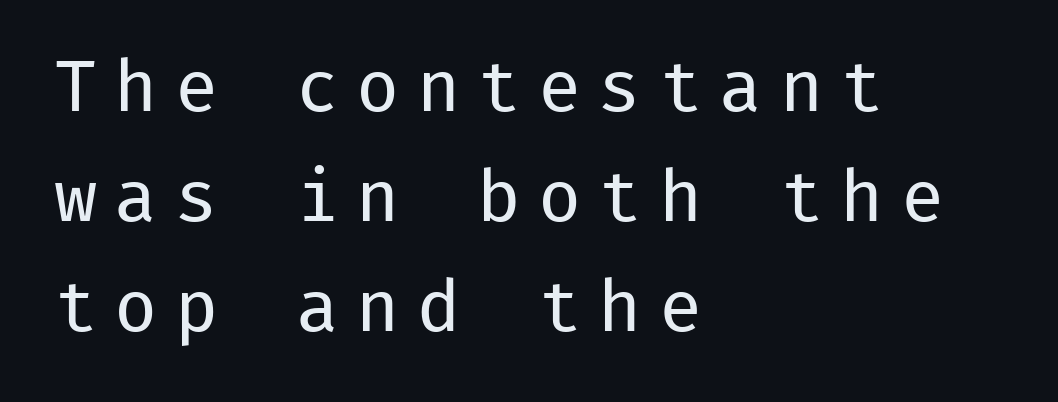
The image shows 72 px regular-weight sans-serif type, upright, monospaced; set left-aligned, normal line spacing (1.53x), unusually wide letter spacing (+0.24 em), not underlined; low stroke contrast and a medium x-height.
